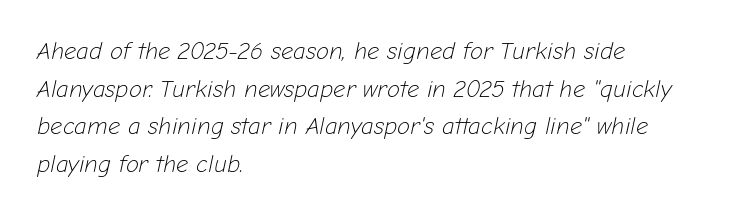
Which margin do the lines hug? The left one — the right edge is uneven. If you drew a line through each stem, it would be angled. Default kerning and tracking; the words read as compact shapes. Words float on clear page, feet unadorned. The strokes are not fattened; the text isn't bold. Normally led — the rows are evenly, conventionally spaced.
